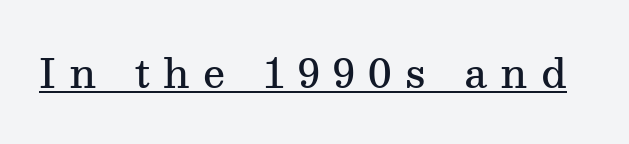
{"serif": "yes", "italic": "no", "bold": "semi", "weight": "semibold", "width": "normal", "stroke_contrast": "medium", "x_height": "medium", "monospaced": "no", "underline": "yes", "letter_spacing": "wide", "letter_spacing_em": 0.34, "glyph_px": 39}
